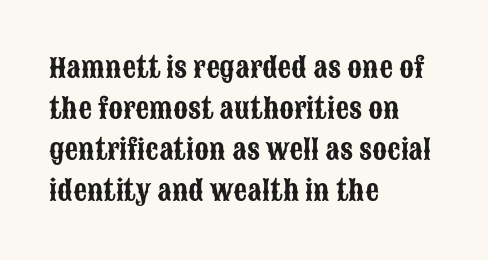
Underlining? Definitely not there. The passage shown stacks its lines at a standard gap. Tall strokes in this sample are plumb rather than angled. Is the block centered? No — it sits flush against the left margin.
